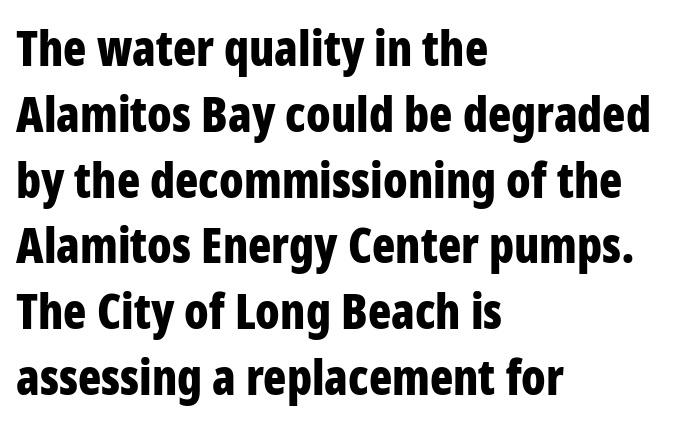
The image shows 48 px bold, condensed sans-serif type, upright; set left-aligned, normal line spacing (1.37x), normal letter spacing, not underlined; low stroke contrast and a large x-height.
